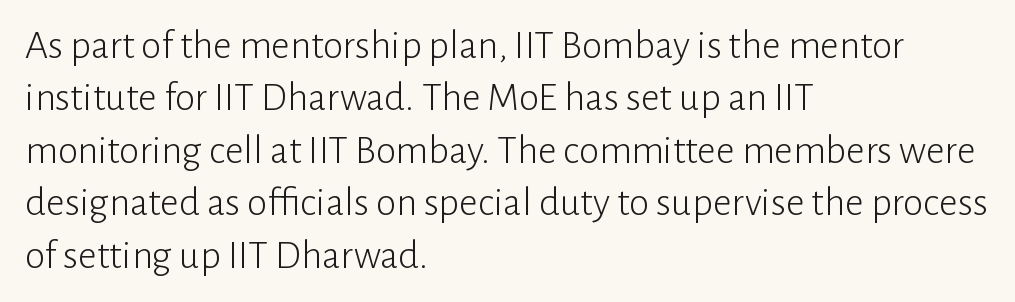
{"serif": "no", "italic": "no", "bold": "no", "weight": "light", "width": "normal", "stroke_contrast": "low", "x_height": "medium", "monospaced": "no", "underline": "no", "align": "left", "line_spacing": "normal", "line_spacing_ratio": 1.28, "letter_spacing": "normal", "letter_spacing_em": 0.0, "glyph_px": 41}
